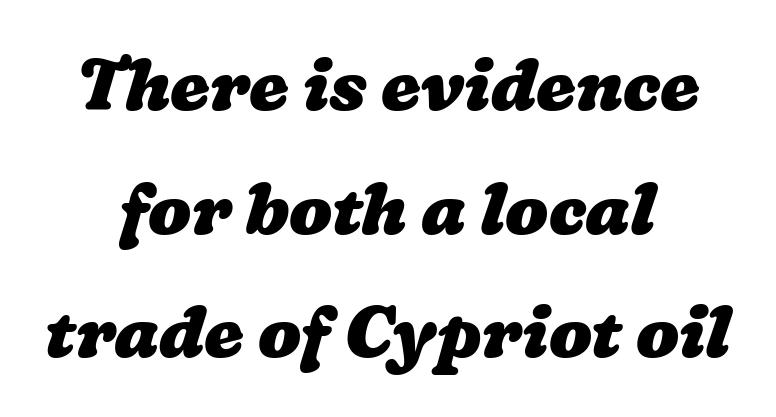
Each glyph is drawn with heavy, bold strokes. Layout note: lines centered. This rendering features lettering with no underline. The letterforms sit shoulder to shoulder at normal distance.
